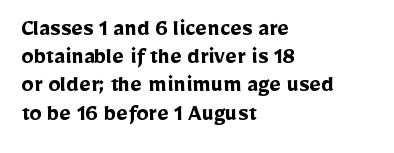
The strip under each line holds only bare page. Words appear dense and cohesive because spacing is normal. Reading down the column, the eye jumps only a short way to each next line. Each glyph is drawn with heavy, bold strokes. Short and long lines alike share a common starting point at left.
